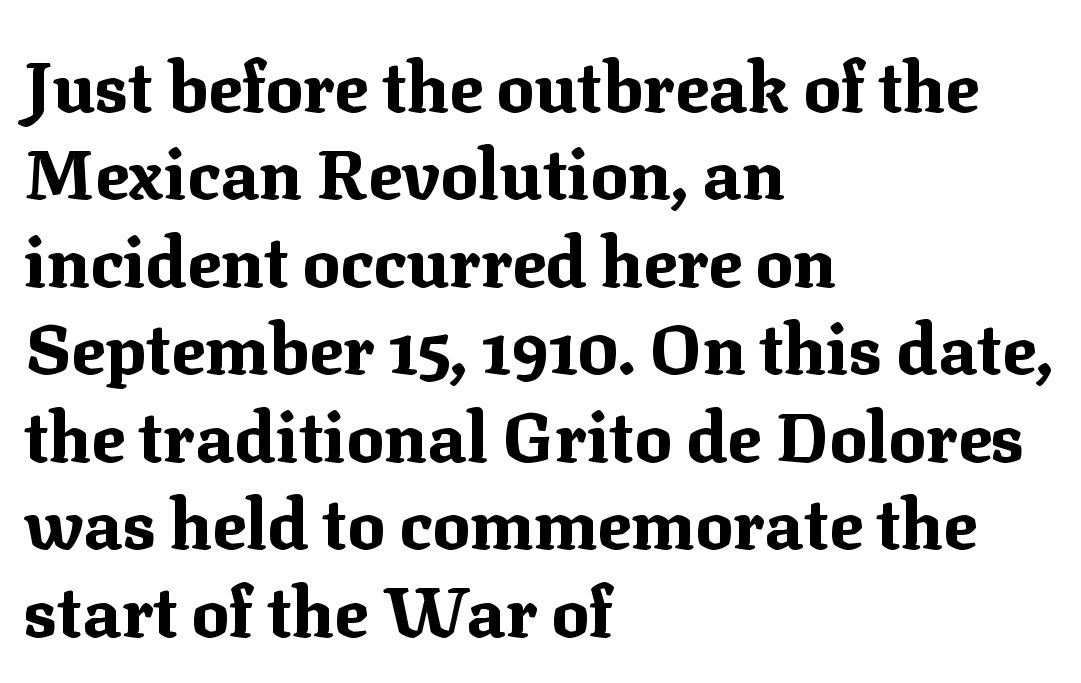
A classic flush-left, rag-right setting is used for this passage. Students, note that the glyphs here touch the page at normal intervals. This block has exactly the height ordinary leading produces. Looks like regular typesetting: each glyph gets only the width it needs. Summary of weight: heavy, a full bold. Ascenders rise straight up at ninety degrees.
